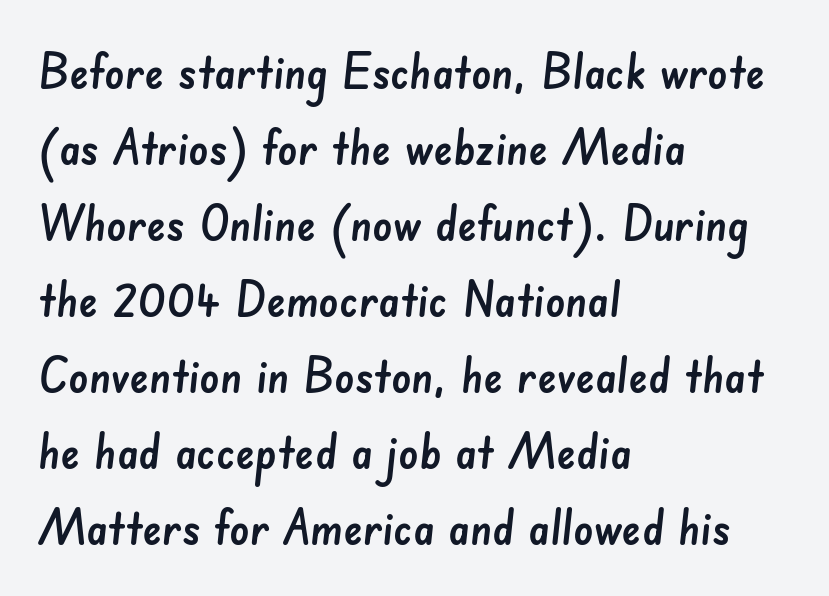
The image shows 49 px sans-serif type; set left-aligned, normal line spacing (1.55x), normal letter spacing, not underlined; low stroke contrast and a small x-height.
